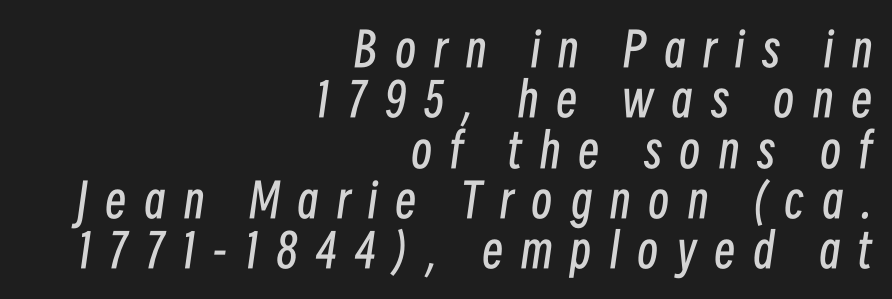
Q: Is the text bold? A: No.
Q: Is the text italic (slanted)? A: Yes, it leans right by about 8 degrees.
Q: Is the text underlined? A: No.
Q: How is the paragraph aligned? A: Right-aligned.
Q: Is the spacing between letters normal or unusually wide? A: Unusually wide.
Q: Is the spacing between lines tight, normal or loose? A: Tight.
Q: Width (condensed, normal, or wide)? A: Condensed.
Q: Stroke contrast? A: Low.
Q: x-height? A: Medium.
Q: Monospaced? A: No.
